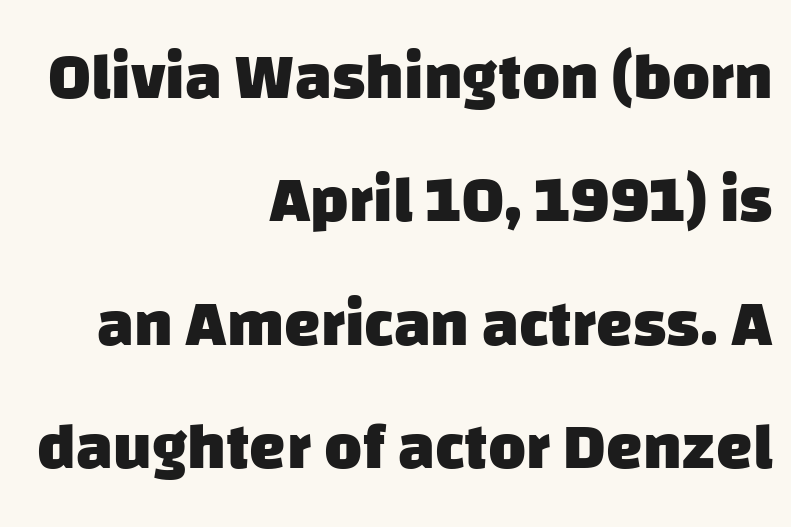
{"serif": "no", "bold": "yes", "weight": "heavy", "width": "normal", "stroke_contrast": "low", "x_height": "large", "monospaced": "no", "underline": "no", "align": "right", "line_spacing": "loose", "line_spacing_ratio": 1.9, "letter_spacing": "normal", "letter_spacing_em": 0.0, "glyph_px": 65}
